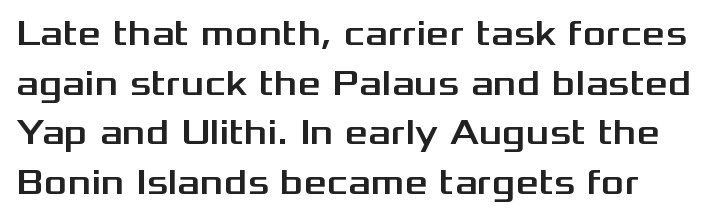
Q: Is the text italic (slanted)? A: No, it is upright.
Q: Is the typeface a serif or a sans-serif typeface? A: Sans-serif.
Q: Is the text underlined? A: No.
Q: Is the spacing between letters normal or unusually wide? A: Normal.
Q: Is the spacing between lines tight, normal or loose? A: Normal.
Q: Width (condensed, normal, or wide)? A: Wide.
Q: Stroke contrast? A: Medium.
Q: x-height? A: Medium.
Q: Monospaced? A: No.
